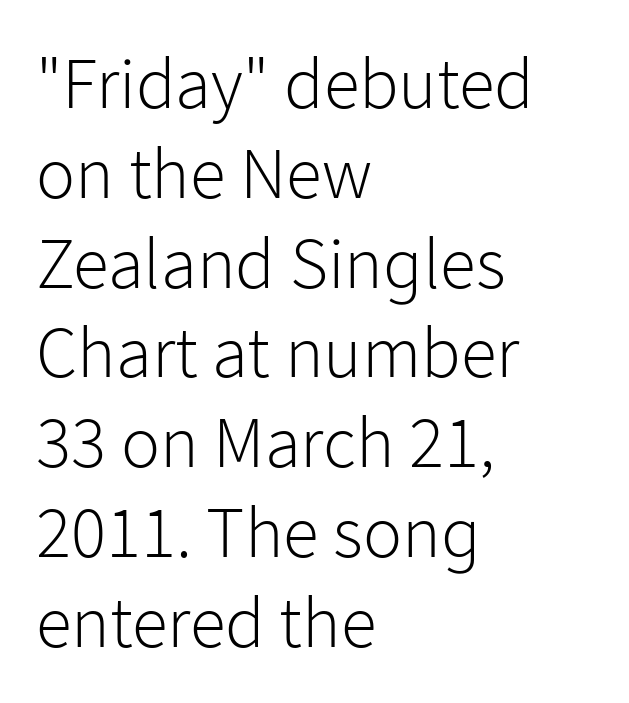
The image shows 73 px light sans-serif type, upright; set left-aligned, line spacing 1.23x, normal letter spacing, not underlined; low stroke contrast and a medium x-height.
